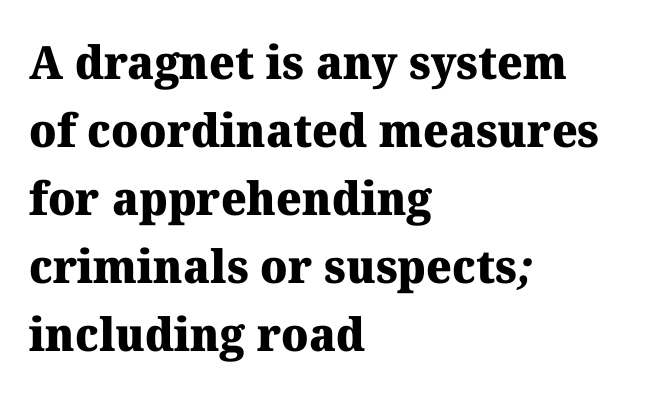
Classification — serif. Plain, unruled lines of type. Horizontal alignment here is leftward, the default for most running prose. Strong, thick strokes mark this as bold type.
